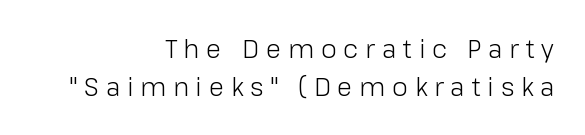
The image shows 25 px text type, upright; set right-aligned, normal line spacing (1.51x), unusually wide letter spacing (+0.28 em), not underlined.
